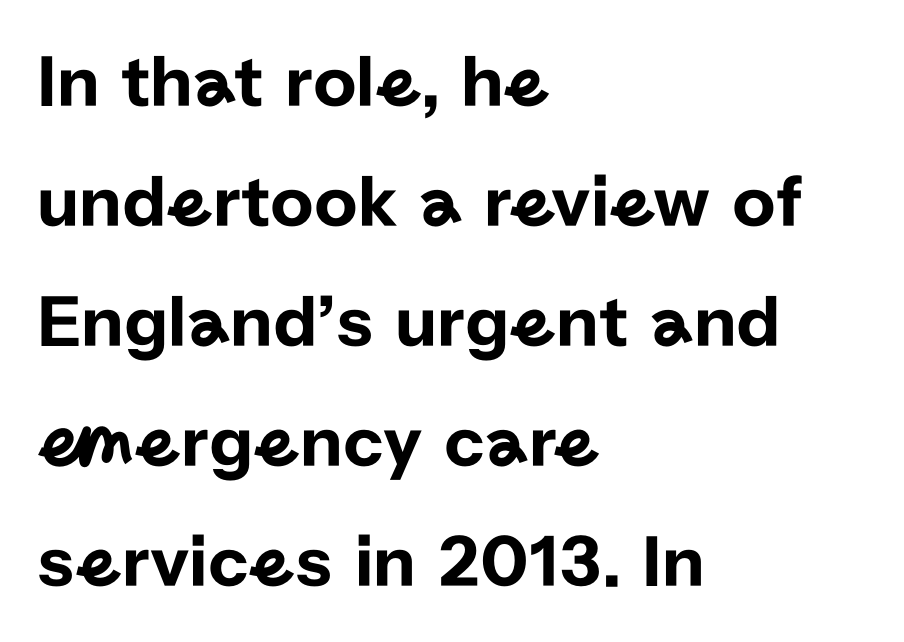
Q: Is the text italic (slanted)? A: No, it is upright.
Q: Is the typeface a serif or a sans-serif typeface? A: Sans-serif.
Q: Is the text underlined? A: No.
Q: How is the paragraph aligned? A: Left-aligned.
Q: Is the spacing between letters normal or unusually wide? A: Normal.
Q: Is the spacing between lines tight, normal or loose? A: Normal.
Q: Width (condensed, normal, or wide)? A: Normal.
Q: Stroke contrast? A: Low.
Q: x-height? A: Medium.
Q: Monospaced? A: No.
